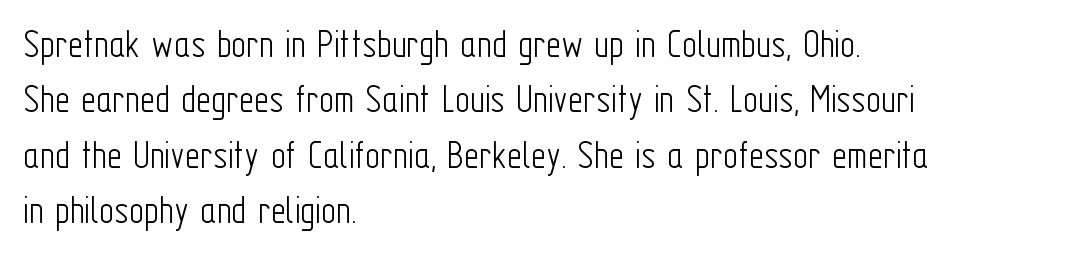
Q: Is the text bold? A: No.
Q: Is the text italic (slanted)? A: No, it is upright.
Q: Is the typeface a serif or a sans-serif typeface? A: Sans-serif.
Q: Is the text underlined? A: No.
Q: How is the paragraph aligned? A: Left-aligned.
Q: Is the spacing between letters normal or unusually wide? A: Normal.
Q: Is the spacing between lines tight, normal or loose? A: Normal.
Q: Width (condensed, normal, or wide)? A: Condensed.
Q: Stroke contrast? A: Low.
Q: x-height? A: Medium.
Q: Monospaced? A: No.
